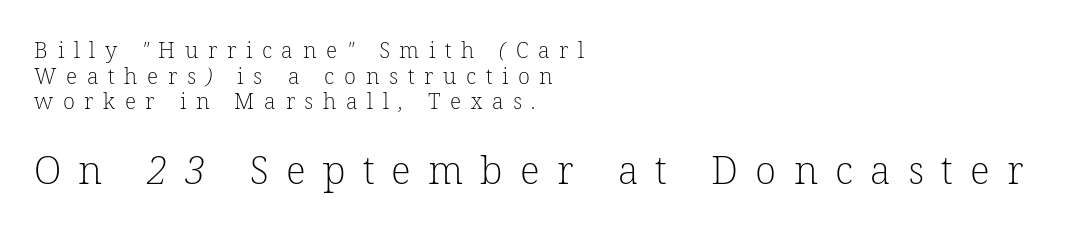
Q: Is the text bold? A: No.
Q: Is the typeface a serif or a sans-serif typeface? A: Serif.
Q: Is the text underlined? A: No.
Q: How is the paragraph aligned? A: Left-aligned.
Q: Is the spacing between letters normal or unusually wide? A: Unusually wide.
Q: Which block of text is set in a larger size, the first (top) or the second (bottom)? A: The second (bottom) one.
Q: Width (condensed, normal, or wide)? A: Normal.
Q: Stroke contrast? A: Low.
Q: x-height? A: Medium.
Q: Monospaced? A: No.
